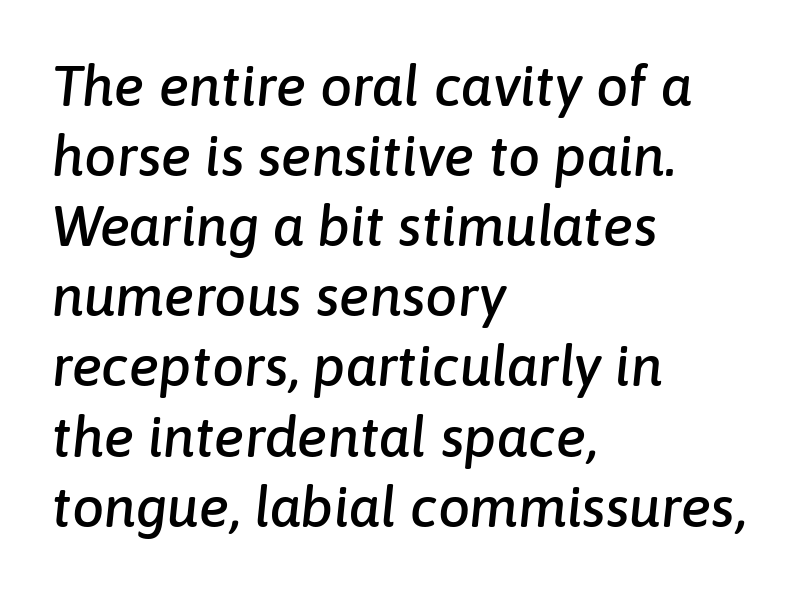
Compared with typical body copy, the letter spacing here is the same. Here the designer chose a conventional face with non-uniform glyph widths. Horizontally, the lines are justified to the leading edge only. Slant detected: the letters are inclined. Letters rest on an invisible, unmarked baseline.
